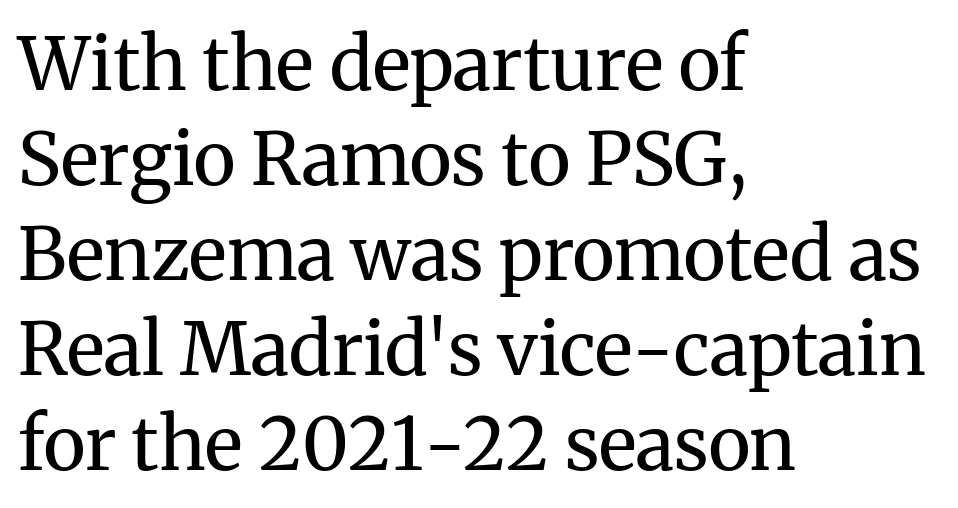
Q: Is the text bold? A: No.
Q: Is the text italic (slanted)? A: No, it is upright.
Q: Is the typeface a serif or a sans-serif typeface? A: Serif.
Q: Is the text underlined? A: No.
Q: How is the paragraph aligned? A: Left-aligned.
Q: Is the spacing between letters normal or unusually wide? A: Normal.
Q: Is the spacing between lines tight, normal or loose? A: Normal.
Q: Width (condensed, normal, or wide)? A: Normal.
Q: Stroke contrast? A: Medium.
Q: x-height? A: Medium.
Q: Monospaced? A: No.
